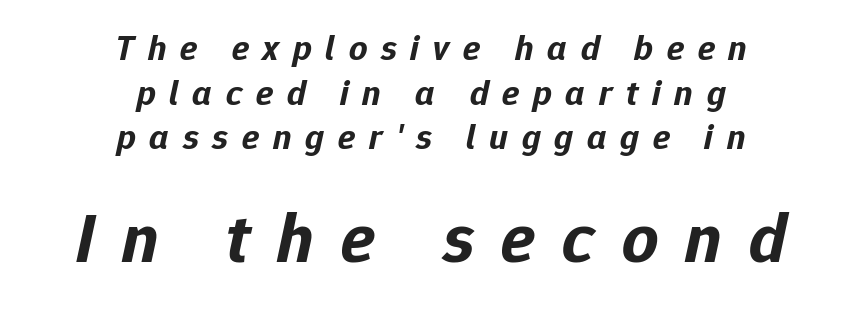
Q: Is the text bold? A: Yes.
Q: Is the text italic (slanted)? A: Yes, it leans right by about 12 degrees.
Q: Is the text underlined? A: No.
Q: How is the paragraph aligned? A: Centered.
Q: Is the spacing between letters normal or unusually wide? A: Unusually wide.
Q: Which block of text is set in a larger size, the first (top) or the second (bottom)? A: The second (bottom) one.
Q: Width (condensed, normal, or wide)? A: Normal.
Q: Stroke contrast? A: Low.
Q: x-height? A: Medium.
Q: Monospaced? A: No.
